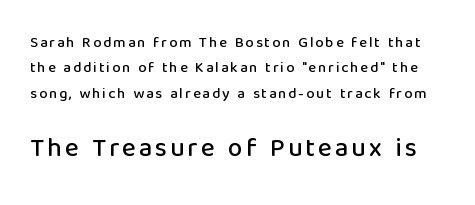
Rendered with straight, roman letterforms. Is there much room between lines? A standard amount, neither cramped nor airy. This rendering features lettering with no underline. Reading top to bottom, the characters get bigger at the block break.
